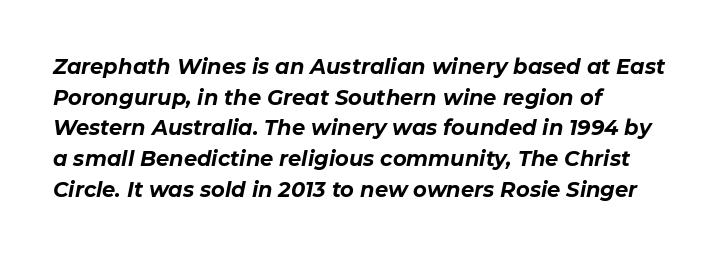
The image shows 21 px bold type, italic (leaning right); set left-aligned, normal line spacing (1.46x), normal letter spacing, not underlined.
